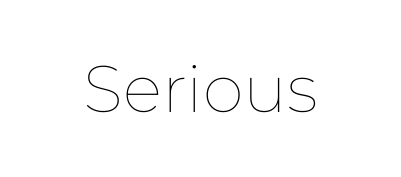
Q: Is the text bold? A: No.
Q: Is the text italic (slanted)? A: No, it is upright.
Q: Is the text underlined? A: No.
Q: Is the spacing between letters normal or unusually wide? A: Normal.
Q: Width (condensed, normal, or wide)? A: Normal.
Q: Stroke contrast? A: Low.
Q: x-height? A: Medium.
Q: Monospaced? A: No.
